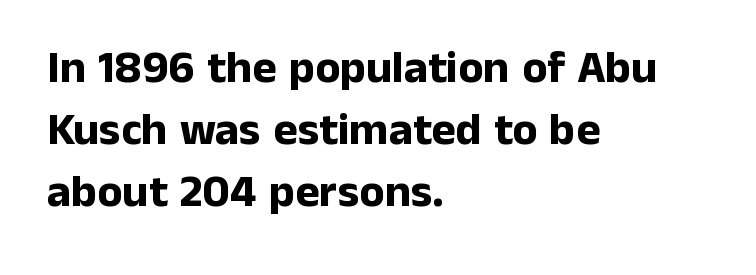
{"serif": "no", "italic": "no", "bold": "yes", "weight": "bold", "width": "normal", "stroke_contrast": "low", "x_height": "medium", "monospaced": "no", "underline": "no", "align": "left", "line_spacing": "normal", "line_spacing_ratio": 1.35, "letter_spacing": "normal", "letter_spacing_em": 0.0, "glyph_px": 46}
